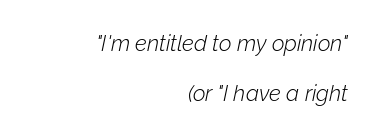
Q: Is the text bold? A: No.
Q: Is the text italic (slanted)? A: Yes, it leans right by about 12 degrees.
Q: Is the text underlined? A: No.
Q: How is the paragraph aligned? A: Right-aligned.
Q: Is the spacing between letters normal or unusually wide? A: Normal.
Q: Is the spacing between lines tight, normal or loose? A: Loose.
